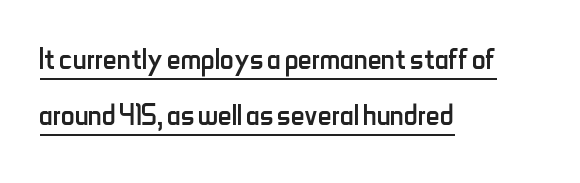
The image shows 38 px regular-weight, condensed sans-serif type, upright; set left-aligned, normal line spacing (1.48x), normal letter spacing, underlined; low stroke contrast and a small x-height.
